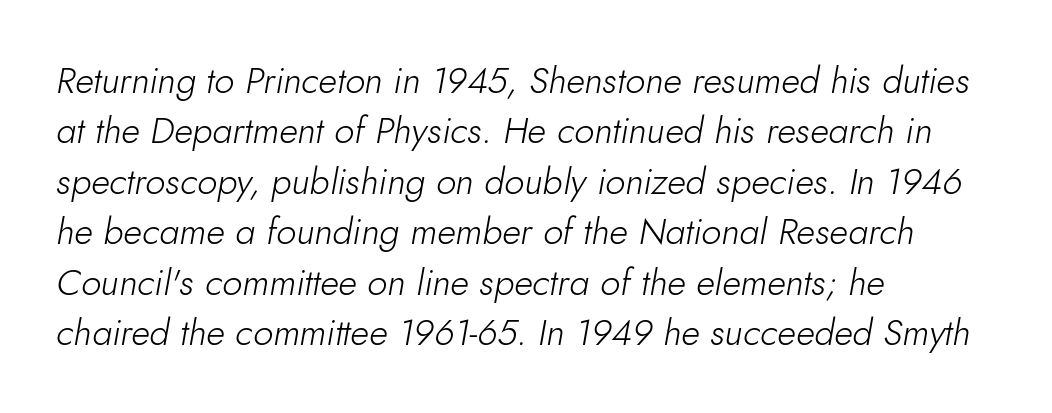
Q: Is the text bold? A: No.
Q: Is the text italic (slanted)? A: Yes, it leans right by about 10 degrees.
Q: Is the text underlined? A: No.
Q: How is the paragraph aligned? A: Left-aligned.
Q: Is the spacing between letters normal or unusually wide? A: Normal.
Q: Is the spacing between lines tight, normal or loose? A: Normal.
Q: Width (condensed, normal, or wide)? A: Normal.
Q: Stroke contrast? A: Low.
Q: x-height? A: Small.
Q: Monospaced? A: No.
